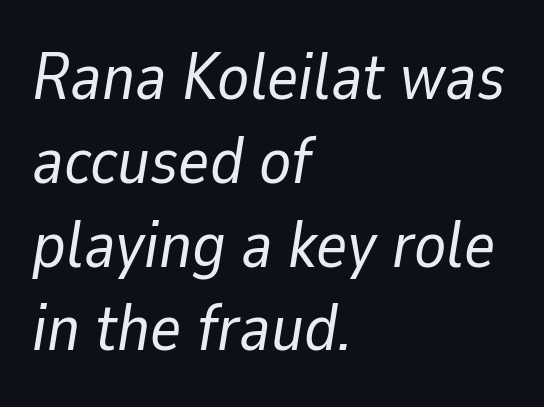
Q: Is the text bold? A: No.
Q: Is the text italic (slanted)? A: Yes, it leans right by about 9 degrees.
Q: Is the text underlined? A: No.
Q: How is the paragraph aligned? A: Left-aligned.
Q: Is the spacing between letters normal or unusually wide? A: Normal.
Q: Is the spacing between lines tight, normal or loose? A: Normal.
Q: Width (condensed, normal, or wide)? A: Normal.
Q: Stroke contrast? A: Low.
Q: x-height? A: Medium.
Q: Monospaced? A: No.
